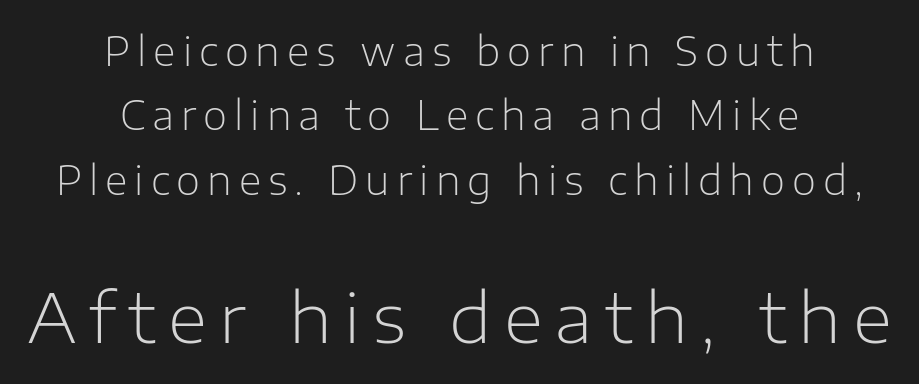
The image shows 68 px light sans-serif type, upright; set centered, normal line spacing (1.65x), not underlined; the second (bottom) block is 1.74x larger; low stroke contrast and a medium x-height.
